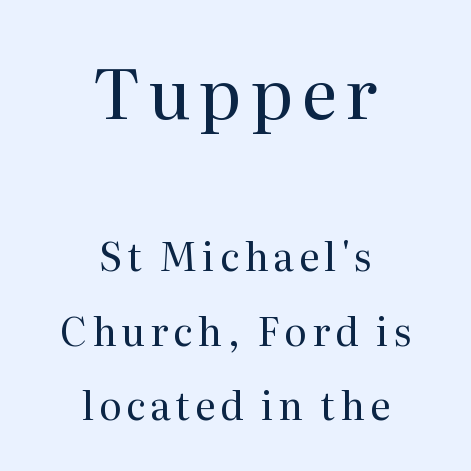
{"serif": "yes", "italic": "no", "bold": "no", "weight": "regular", "width": "normal", "stroke_contrast": "medium", "x_height": "medium", "monospaced": "no", "underline": "no", "align": "center", "line_spacing": "loose", "line_spacing_ratio": 1.92, "larger_block": "first", "size_ratio": 1.77, "glyph_px": 69}
